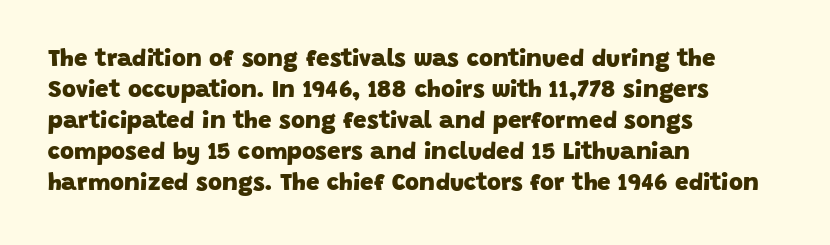
The image shows 24 px bold type; set left-aligned, normal line spacing (1.29x), normal letter spacing, not underlined.
